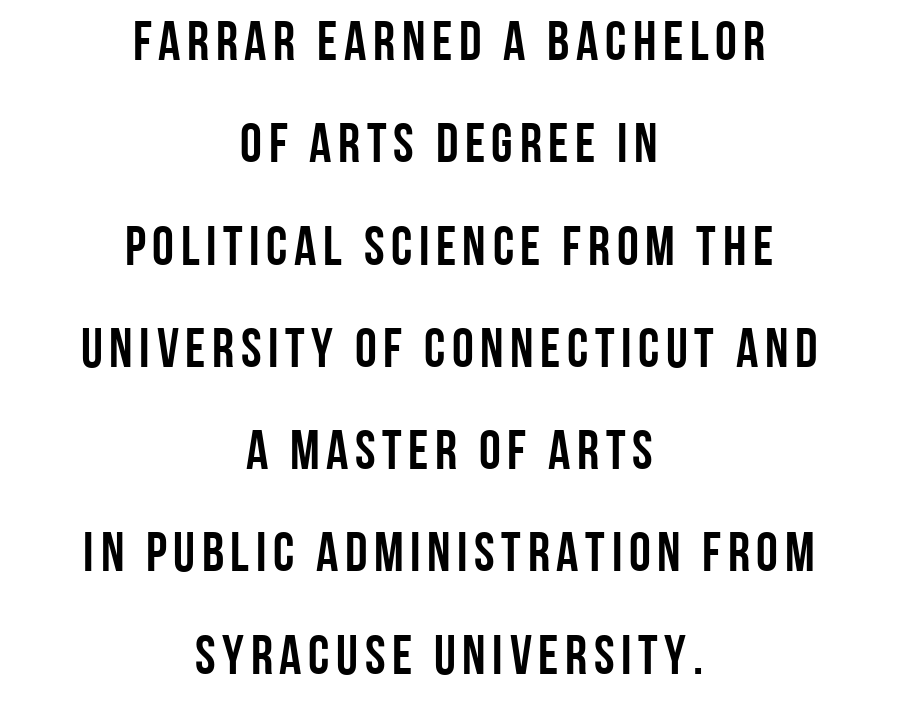
The image shows 55 px condensed sans-serif type, upright; set centered, line spacing 1.86x, not underlined; low stroke contrast and a large x-height.
